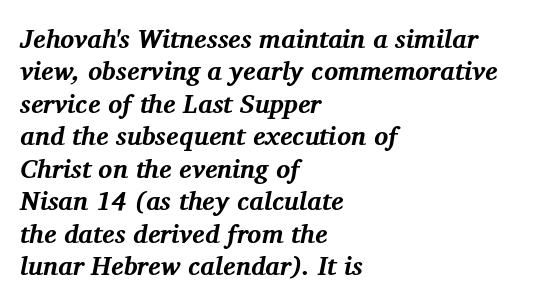
The image shows 26 px bold type, italic (leaning right); set left-aligned, normal line spacing (1.25x), normal letter spacing, not underlined.
